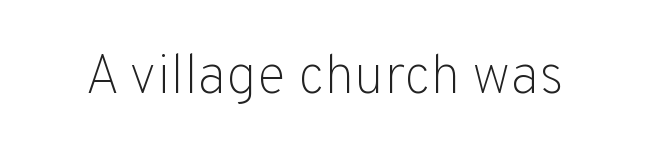
Think of a printed novel: that variable character pitch is what you see here. The typesetting does not lean heavy: it is not bold. A sans-serif font was chosen for this passage. Rendered with straight, roman letterforms. Caption: standard tracking, unaltered.
